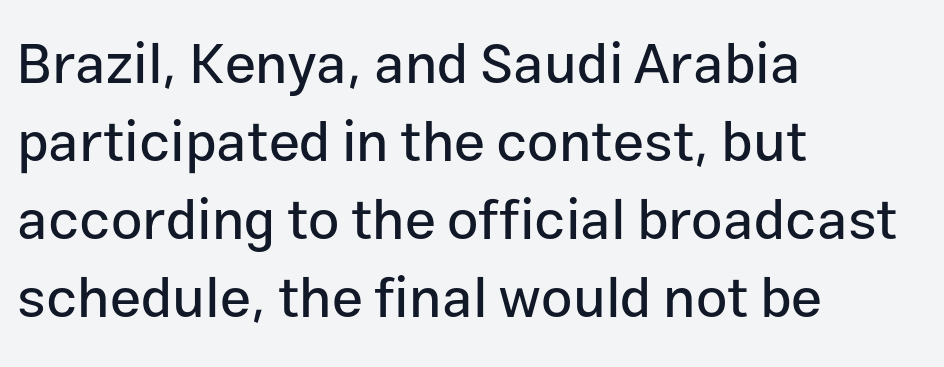
Q: Is the text italic (slanted)? A: No, it is upright.
Q: Is the typeface a serif or a sans-serif typeface? A: Sans-serif.
Q: Is the text underlined? A: No.
Q: How is the paragraph aligned? A: Left-aligned.
Q: Is the spacing between letters normal or unusually wide? A: Normal.
Q: Is the spacing between lines tight, normal or loose? A: Normal.
Q: Width (condensed, normal, or wide)? A: Normal.
Q: Stroke contrast? A: Low.
Q: x-height? A: Medium.
Q: Monospaced? A: No.
